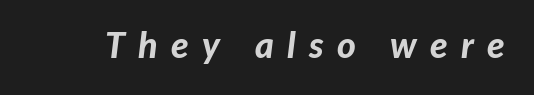
The type is letterspaced generously, with wide tracking. Character widths vary here, with narrow letters taking less room than wide ones. Style check: oblique. Heft: maximum for text — a bold.
